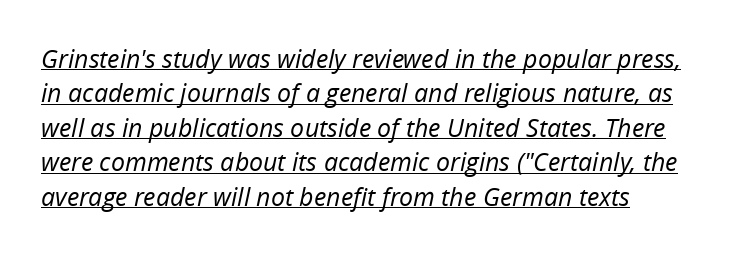
Regarding leading, the lines here are spaced in the standard way. Weight: not bold — regular or lighter. Inter-character spacing is left at the font's built-in metrics. The face used here appears with an underline applied.
